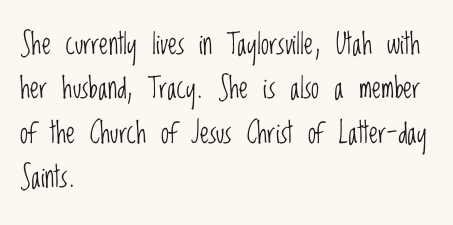
{"serif": "no", "italic": "no", "bold": "no", "weight": "light", "width": "condensed", "stroke_contrast": "low", "x_height": "large", "monospaced": "no", "underline": "no", "align": "left", "line_spacing": "normal", "line_spacing_ratio": 1.53, "letter_spacing": "normal", "letter_spacing_em": 0.0, "glyph_px": 29}
